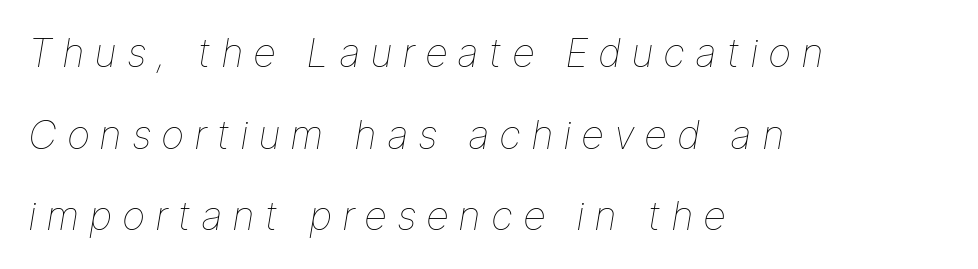
{"italic": "yes", "lean": "right", "slant_degrees": 9, "bold": "no", "weight": "thin", "width": "normal", "stroke_contrast": "low", "x_height": "medium", "monospaced": "no", "underline": "no", "align": "left", "line_spacing": "loose", "line_spacing_ratio": 2.04, "letter_spacing": "wide", "letter_spacing_em": 0.24, "glyph_px": 40}
